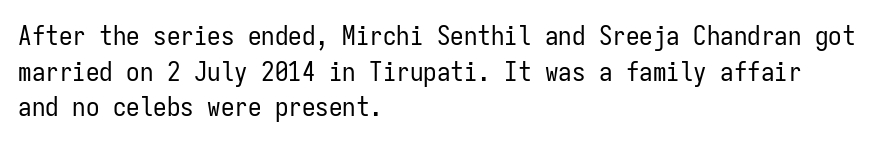
{"italic": "no", "bold": "no", "underline": "no", "align": "left", "line_spacing": "normal", "line_spacing_ratio": 1.32, "letter_spacing": "normal", "letter_spacing_em": 0.0, "glyph_px": 27}
